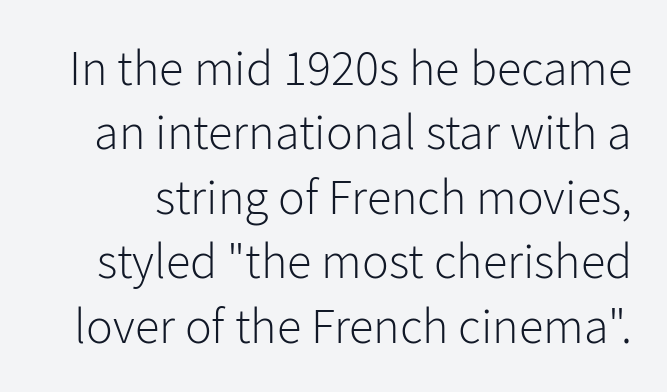
Q: Is the text bold? A: No.
Q: Is the text italic (slanted)? A: No, it is upright.
Q: Is the typeface a serif or a sans-serif typeface? A: Sans-serif.
Q: Is the text underlined? A: No.
Q: Is the spacing between letters normal or unusually wide? A: Normal.
Q: Is the spacing between lines tight, normal or loose? A: Normal.
Q: Width (condensed, normal, or wide)? A: Normal.
Q: Stroke contrast? A: Low.
Q: x-height? A: Medium.
Q: Monospaced? A: No.
